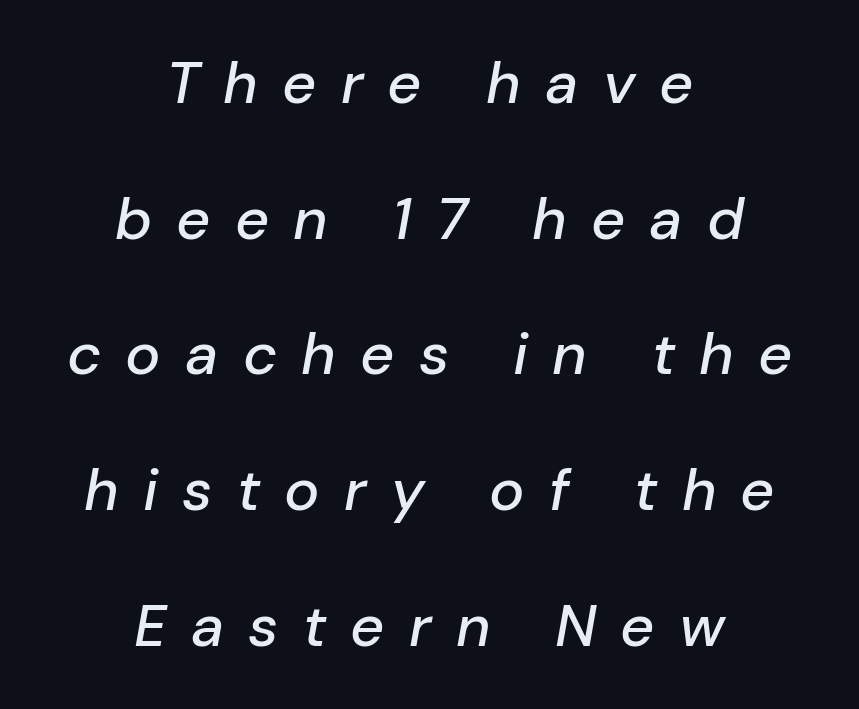
The letterforms stand isolated, each surrounded by extra space. Just letters on the line, the space beneath them empty. Spacing verdict: proportional, widths tailored to each character. Summary of vertical rhythm: relaxed, with wide interline spacing. Typeset on center — no edge is straight.
